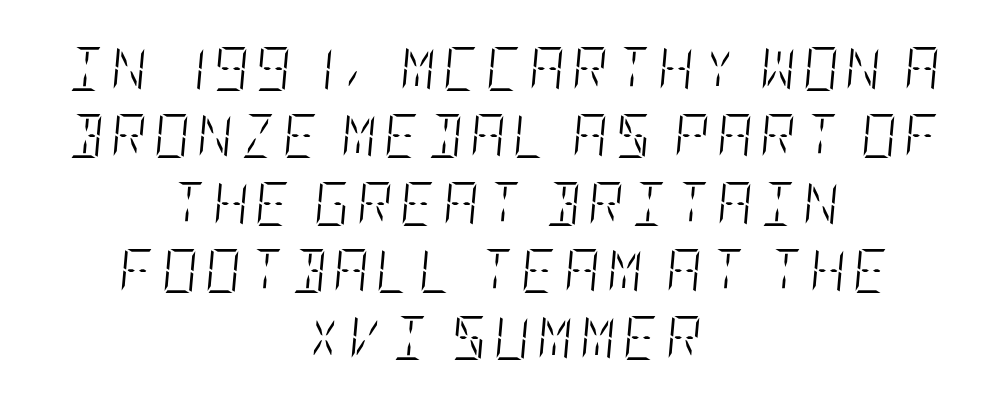
Italic: yes, the glyphs are oblique. Each new line begins a customary step beneath the previous one. The typeface has the unassuming heft of standard copy or less. Type without underlining.
